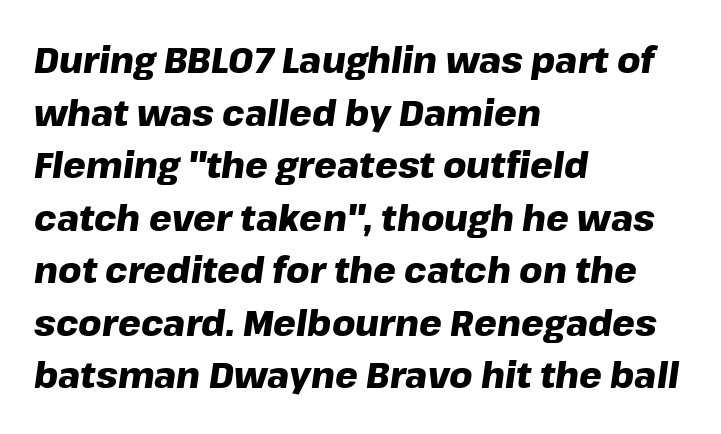
Q: Is the text bold? A: Yes.
Q: Is the text italic (slanted)? A: Yes, it leans right by about 8 degrees.
Q: Is the text underlined? A: No.
Q: How is the paragraph aligned? A: Left-aligned.
Q: Is the spacing between letters normal or unusually wide? A: Normal.
Q: Is the spacing between lines tight, normal or loose? A: Normal.
Q: Width (condensed, normal, or wide)? A: Normal.
Q: Stroke contrast? A: Low.
Q: x-height? A: Medium.
Q: Monospaced? A: No.
